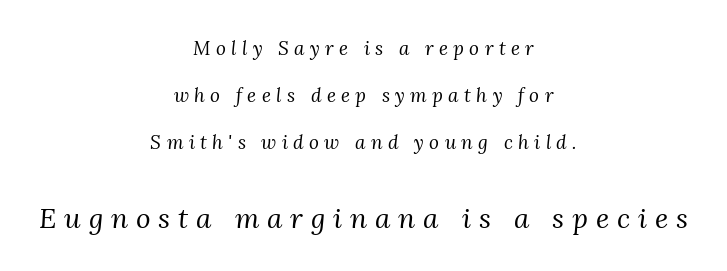
{"serif": "yes", "italic": "yes", "lean": "right", "slant_degrees": 3, "bold": "no", "weight": "regular", "width": "normal", "stroke_contrast": "medium", "x_height": "medium", "monospaced": "no", "underline": "no", "align": "center", "line_spacing": "loose", "line_spacing_ratio": 2.48, "letter_spacing": "wide", "letter_spacing_em": 0.28, "larger_block": "second", "size_ratio": 1.47, "glyph_px": 28}
